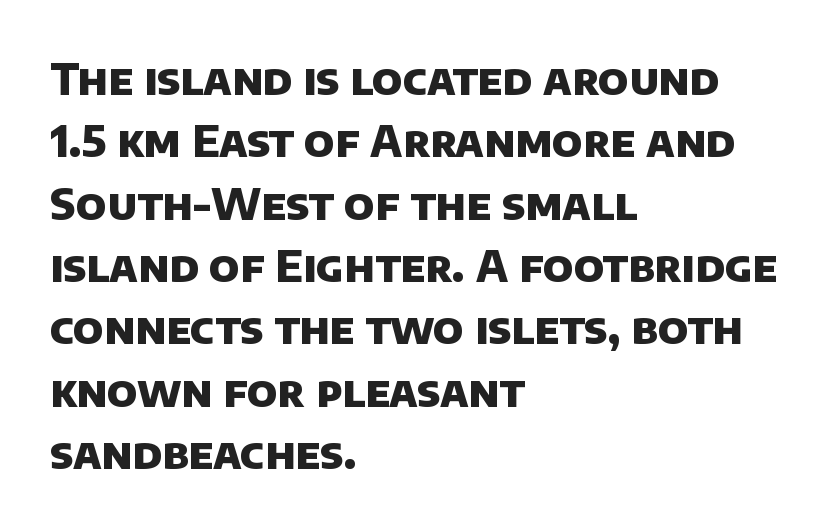
The image shows 43 px heavy sans-serif type; set left-aligned, normal line spacing (1.45x), normal letter spacing, not underlined; low stroke contrast and a large x-height.
